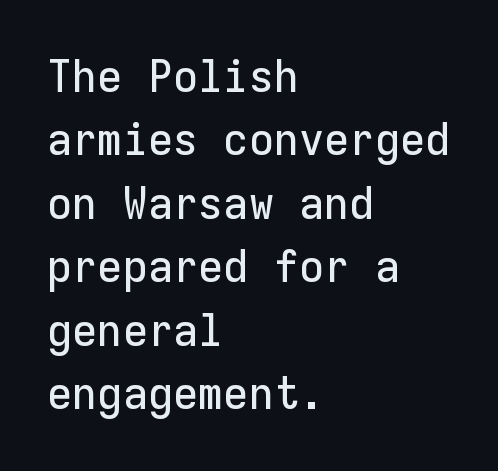
{"serif": "no", "italic": "no", "width": "normal", "stroke_contrast": "low", "x_height": "medium", "monospaced": "yes", "underline": "no", "align": "left", "line_spacing": "normal", "line_spacing_ratio": 1.38, "letter_spacing": "normal", "letter_spacing_em": 0.0, "glyph_px": 46}
